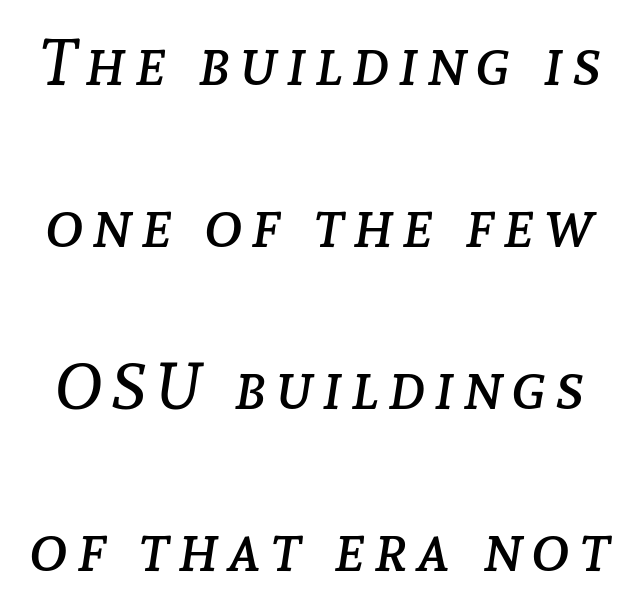
{"italic": "yes", "lean": "right", "slant_degrees": 8, "bold": "no", "weight": "regular", "width": "normal", "stroke_contrast": "low", "x_height": "medium", "monospaced": "no", "underline": "no", "line_spacing": "loose", "line_spacing_ratio": 2.49, "glyph_px": 65}
